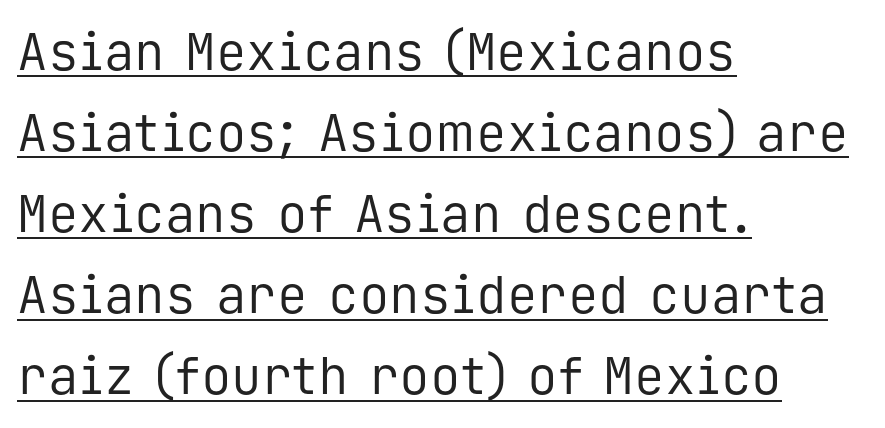
Q: Is the text bold? A: No.
Q: Is the text italic (slanted)? A: No, it is upright.
Q: Is the typeface a serif or a sans-serif typeface? A: Sans-serif.
Q: Is the text underlined? A: Yes.
Q: How is the paragraph aligned? A: Left-aligned.
Q: Is the spacing between letters normal or unusually wide? A: Normal.
Q: Is the spacing between lines tight, normal or loose? A: Normal.
Q: Width (condensed, normal, or wide)? A: Normal.
Q: Stroke contrast? A: Low.
Q: x-height? A: Medium.
Q: Monospaced? A: Yes.
